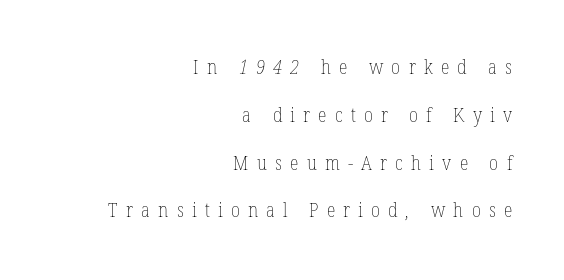
{"bold": "no", "underline": "no", "align": "right", "line_spacing": "loose", "line_spacing_ratio": 2.39, "letter_spacing": "wide", "letter_spacing_em": 0.41, "glyph_px": 20}
